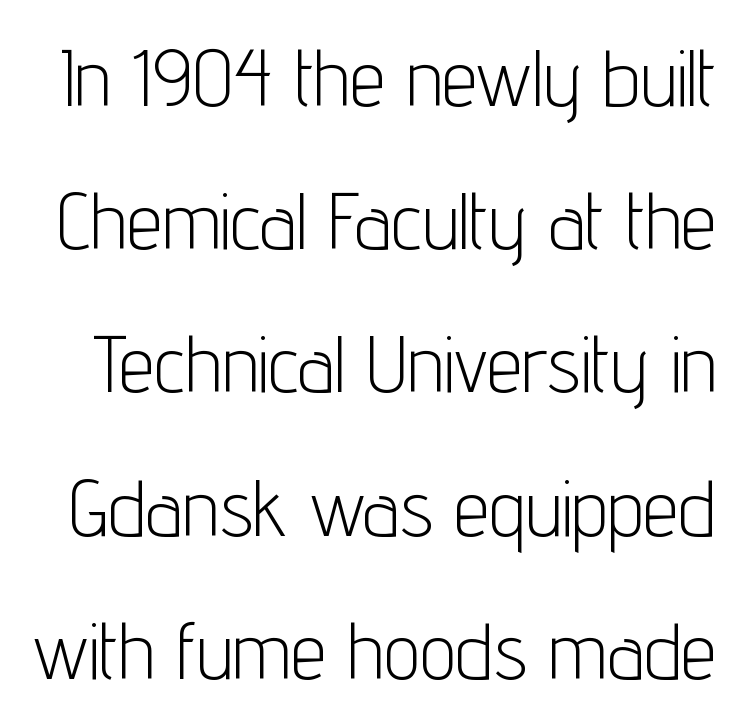
How are the letters spaced? Ordinarily, with no added tracking. Rendered with straight, roman letterforms. Words float on clear page, feet unadorned. The rendering uses natural spacing where letterforms have individual widths. No letter is thick-stroked: the sample isn't bold. Font category for this specimen: sans-serif.
